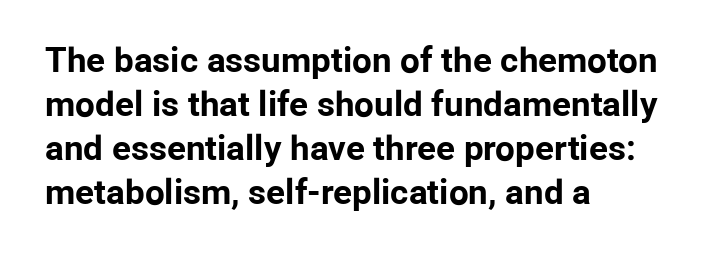
This sample uses plain, unmodified letter spacing. In terms of weight, the rendering is a true, heavy bold. Has an underline been added? It has not. Characters remain perfectly vertical along every line.
